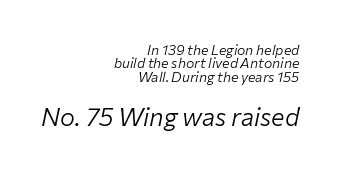
The image shows 25 px text type, italic (leaning right); set right-aligned, tight line spacing (0.95x), normal letter spacing, not underlined; the second (bottom) block is 1.79x larger.
